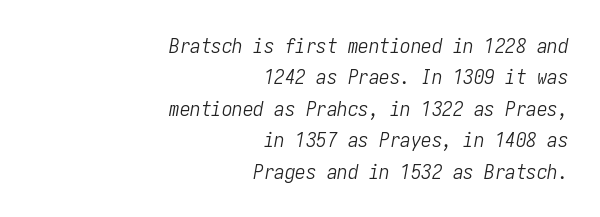
{"italic": "yes", "lean": "right", "slant_degrees": 10, "bold": "no", "underline": "no", "align": "right", "line_spacing": "normal", "line_spacing_ratio": 1.5, "letter_spacing": "normal", "letter_spacing_em": 0.0, "glyph_px": 21}
